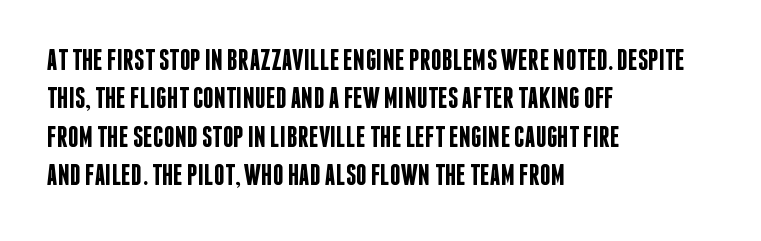
The rendering uses natural spacing where letterforms have individual widths. This is the in-between weight designers call semibold or demi. Inter-character spacing is left at the font's built-in metrics. Short and long lines alike share a common starting point at left. The block of text has a typical density, with ordinary space between rows.
